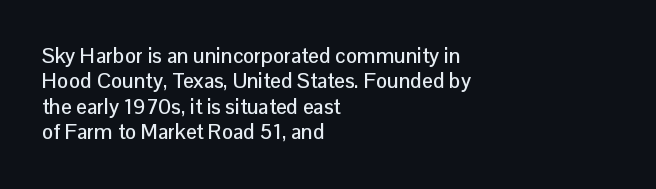
Q: Is the text italic (slanted)? A: No, it is upright.
Q: Is the text underlined? A: No.
Q: How is the paragraph aligned? A: Left-aligned.
Q: Is the spacing between letters normal or unusually wide? A: Normal.
